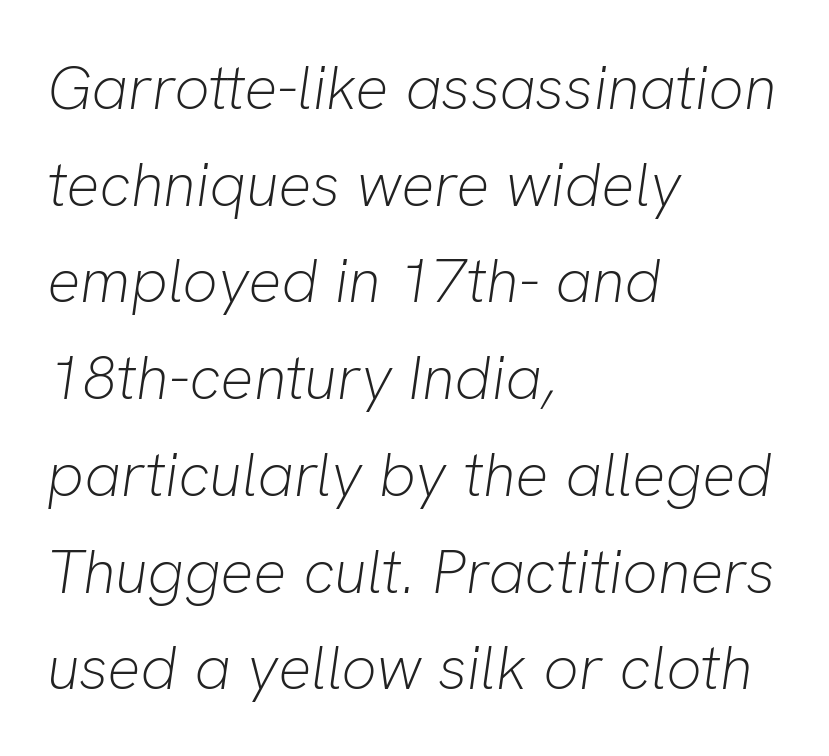
{"italic": "yes", "lean": "right", "slant_degrees": 8, "bold": "no", "weight": "light", "width": "normal", "stroke_contrast": "low", "x_height": "medium", "monospaced": "no", "underline": "no", "align": "left", "line_spacing": "normal", "line_spacing_ratio": 1.56, "letter_spacing": "normal", "letter_spacing_em": 0.0, "glyph_px": 62}
